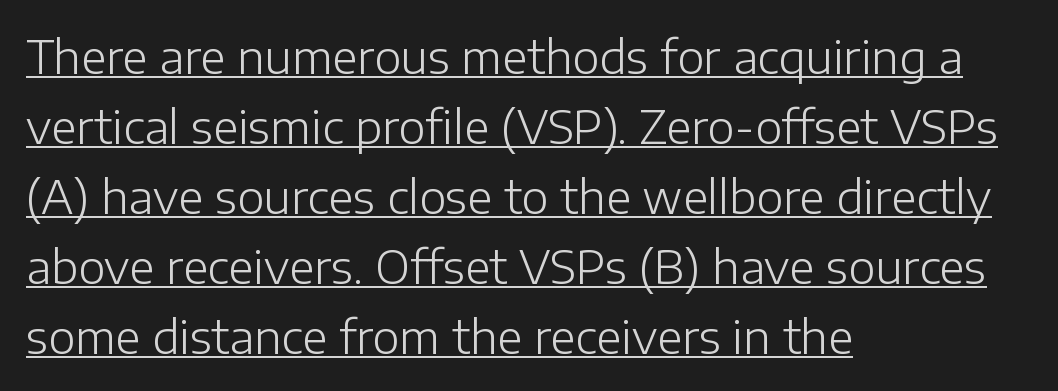
{"serif": "no", "italic": "no", "bold": "no", "weight": "light", "width": "normal", "stroke_contrast": "low", "x_height": "medium", "monospaced": "no", "underline": "yes", "align": "left", "line_spacing": "normal", "line_spacing_ratio": 1.52, "letter_spacing": "normal", "letter_spacing_em": 0.0, "glyph_px": 46}
